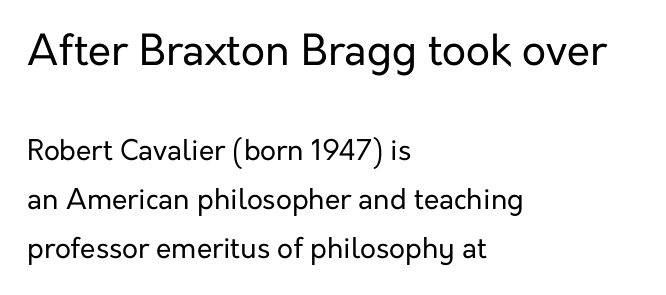
Q: Is the text bold? A: No.
Q: Is the text italic (slanted)? A: No, it is upright.
Q: Is the typeface a serif or a sans-serif typeface? A: Sans-serif.
Q: Is the text underlined? A: No.
Q: How is the paragraph aligned? A: Left-aligned.
Q: Is the spacing between letters normal or unusually wide? A: Normal.
Q: Which block of text is set in a larger size, the first (top) or the second (bottom)? A: The first (top) one.
Q: Width (condensed, normal, or wide)? A: Normal.
Q: Stroke contrast? A: Low.
Q: x-height? A: Medium.
Q: Monospaced? A: No.
